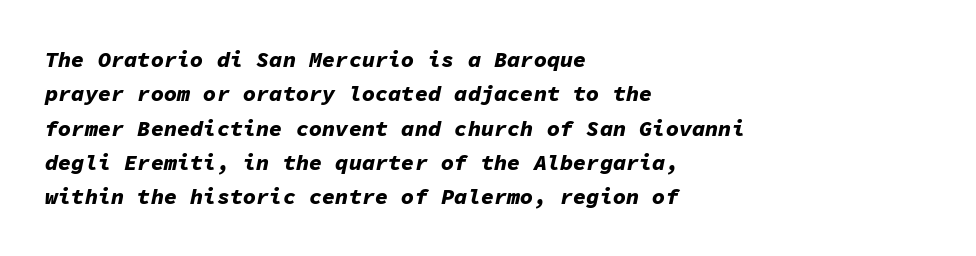
Q: Is the text bold? A: Yes.
Q: Is the text italic (slanted)? A: Yes, it leans right by about 11 degrees.
Q: Is the text underlined? A: No.
Q: How is the paragraph aligned? A: Left-aligned.
Q: Is the spacing between letters normal or unusually wide? A: Normal.
Q: Is the spacing between lines tight, normal or loose? A: Normal.
